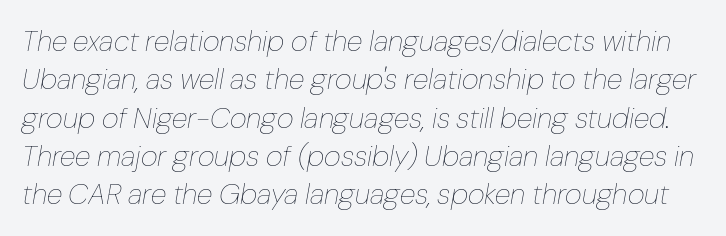
The image shows 29 px thin type, italic (leaning right); set normal line spacing (1.32x), normal letter spacing, not underlined; low stroke contrast and a medium x-height.
